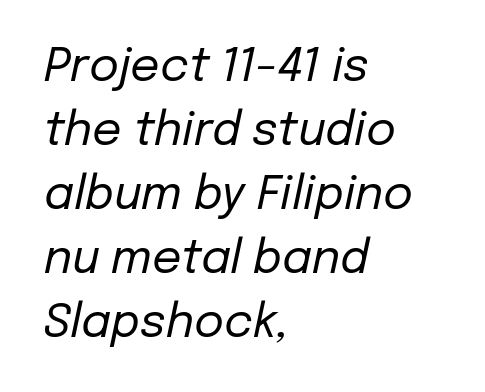
Q: Is the text bold? A: No.
Q: Is the text italic (slanted)? A: Yes, it leans right by about 12 degrees.
Q: Is the text underlined? A: No.
Q: How is the paragraph aligned? A: Left-aligned.
Q: Is the spacing between letters normal or unusually wide? A: Normal.
Q: Is the spacing between lines tight, normal or loose? A: Normal.
Q: Width (condensed, normal, or wide)? A: Normal.
Q: Stroke contrast? A: Low.
Q: x-height? A: Medium.
Q: Monospaced? A: No.
